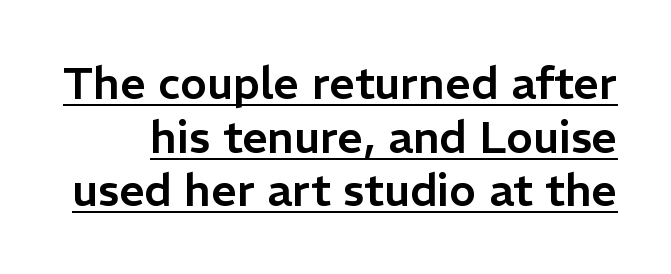
Q: Is the text italic (slanted)? A: No, it is upright.
Q: Is the typeface a serif or a sans-serif typeface? A: Sans-serif.
Q: Is the text underlined? A: Yes.
Q: Is the spacing between letters normal or unusually wide? A: Normal.
Q: Width (condensed, normal, or wide)? A: Normal.
Q: Stroke contrast? A: Low.
Q: x-height? A: Medium.
Q: Monospaced? A: No.
